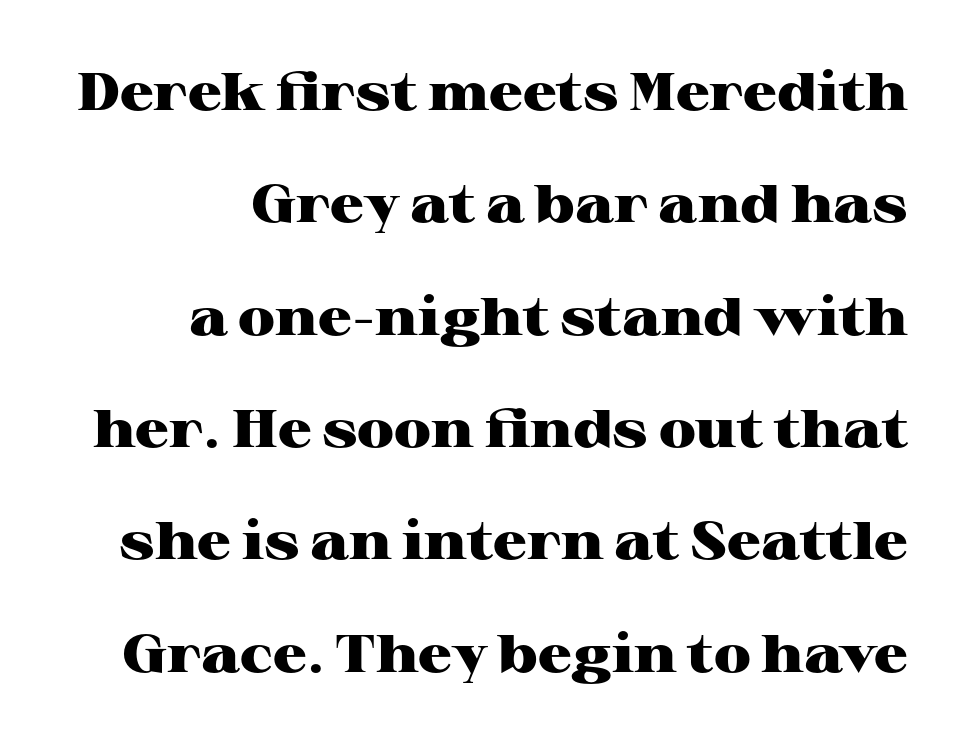
The image shows 53 px heavy, wide serif type, upright; set right-aligned, loose line spacing (2.12x), normal letter spacing, not underlined; high stroke contrast and a medium x-height.
